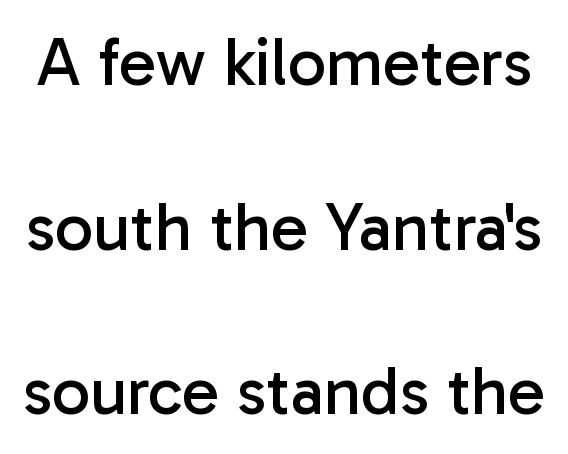
The image shows 68 px regular-weight sans-serif type, upright; set loose line spacing (2.42x), normal letter spacing, not underlined; low stroke contrast and a medium x-height.
